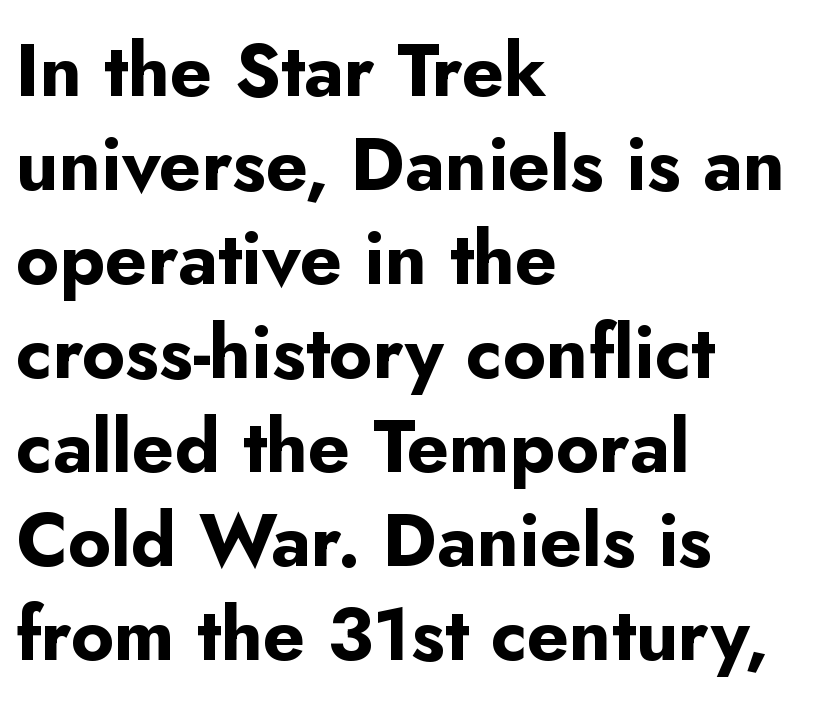
{"serif": "no", "italic": "no", "bold": "yes", "weight": "bold", "width": "normal", "stroke_contrast": "low", "x_height": "small", "monospaced": "no", "underline": "no", "align": "left", "line_spacing": "normal", "line_spacing_ratio": 1.27, "letter_spacing": "normal", "letter_spacing_em": 0.0, "glyph_px": 74}
